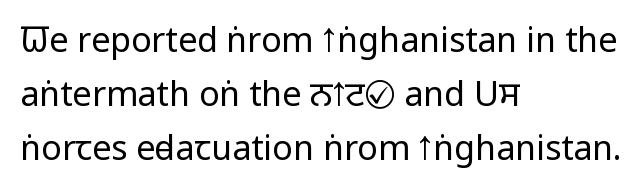
Q: Is the text bold? A: No.
Q: Is the text italic (slanted)? A: No, it is upright.
Q: Is the typeface a serif or a sans-serif typeface? A: Sans-serif.
Q: Is the text underlined? A: No.
Q: How is the paragraph aligned? A: Left-aligned.
Q: Is the spacing between letters normal or unusually wide? A: Normal.
Q: Is the spacing between lines tight, normal or loose? A: Normal.
Q: Width (condensed, normal, or wide)? A: Condensed.
Q: Stroke contrast? A: Low.
Q: x-height? A: Large.
Q: Monospaced? A: No.
